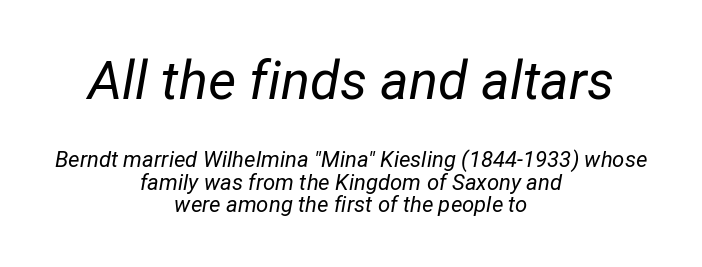
The image shows 54 px regular-weight type, italic (leaning right); set centered, tight line spacing (1.02x), normal letter spacing, not underlined; the first (top) block is 2.45x larger; low stroke contrast and a medium x-height.
